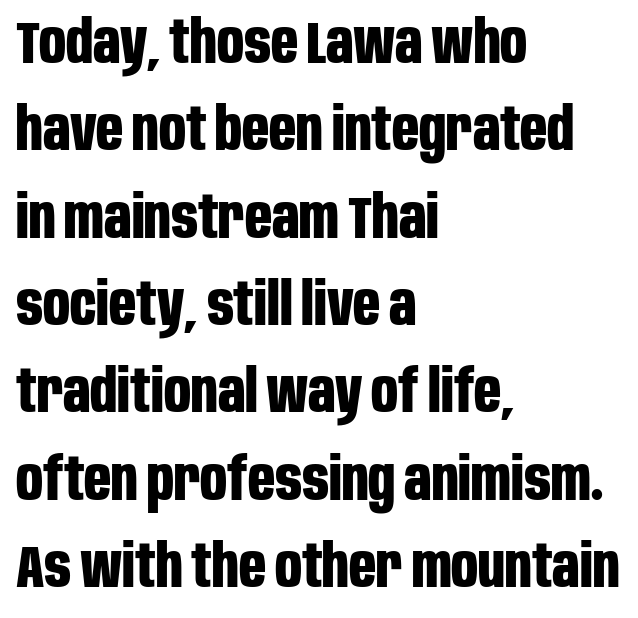
{"serif": "no", "italic": "no", "bold": "yes", "weight": "bold", "width": "condensed", "stroke_contrast": "low", "x_height": "large", "monospaced": "no", "underline": "no", "align": "left", "line_spacing": "normal", "line_spacing_ratio": 1.48, "letter_spacing": "normal", "letter_spacing_em": 0.0, "glyph_px": 59}
